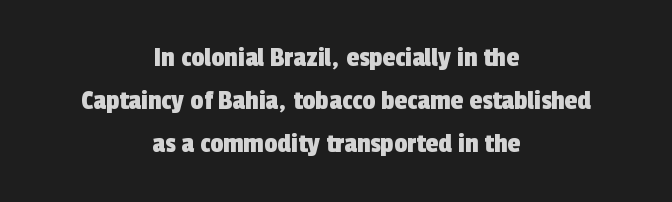
The image shows 29 px condensed sans-serif type; set centered, normal line spacing (1.49x), normal letter spacing, not underlined; a medium x-height.
